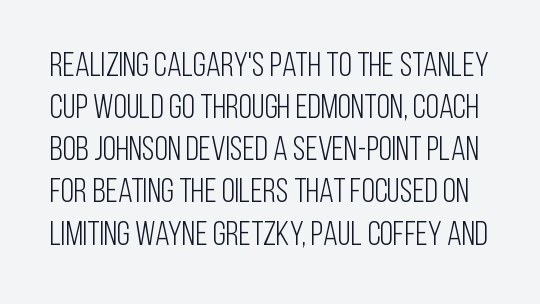
Weight class: somewhere from thin through regular. Italic? Not at all — the glyphs are vertical. To sum up the face: it is a sans, with no serifs. Character widths vary here, with narrow letters taking less room than wide ones. There is no visible air inserted between adjacent glyphs. Check under the words: just untouched page.
